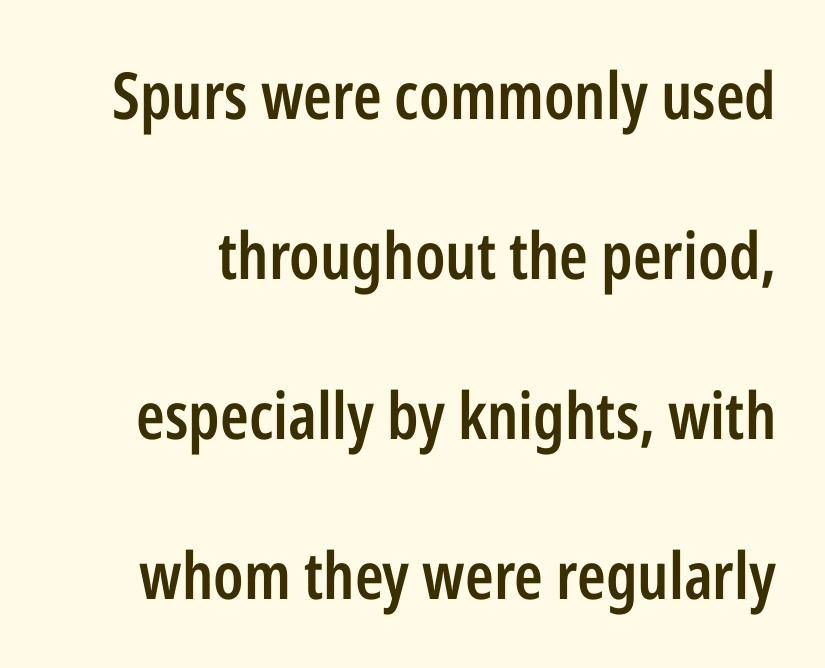
Q: Is the text bold? A: Semi-bold.
Q: Is the text italic (slanted)? A: No, it is upright.
Q: Is the typeface a serif or a sans-serif typeface? A: Sans-serif.
Q: Is the text underlined? A: No.
Q: Is the spacing between letters normal or unusually wide? A: Normal.
Q: Is the spacing between lines tight, normal or loose? A: Loose.
Q: Width (condensed, normal, or wide)? A: Condensed.
Q: Stroke contrast? A: Low.
Q: x-height? A: Medium.
Q: Monospaced? A: No.
